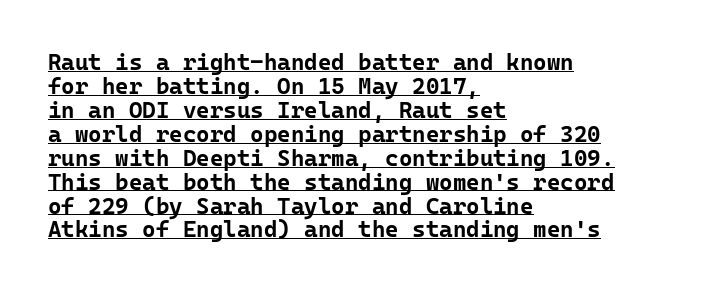
Q: Is the text bold? A: Yes.
Q: Is the text italic (slanted)? A: No, it is upright.
Q: Is the text underlined? A: Yes.
Q: How is the paragraph aligned? A: Left-aligned.
Q: Is the spacing between letters normal or unusually wide? A: Normal.
Q: Is the spacing between lines tight, normal or loose? A: Tight.
